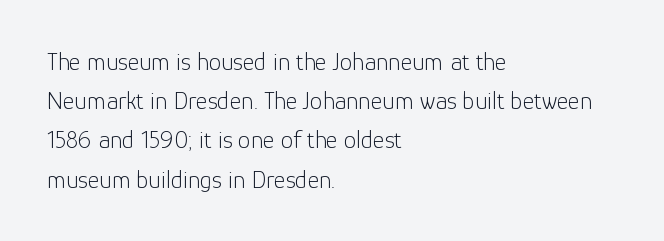
{"italic": "no", "bold": "no", "underline": "no", "align": "left", "line_spacing": "normal", "line_spacing_ratio": 1.57, "letter_spacing": "normal", "letter_spacing_em": 0.0, "glyph_px": 25}
